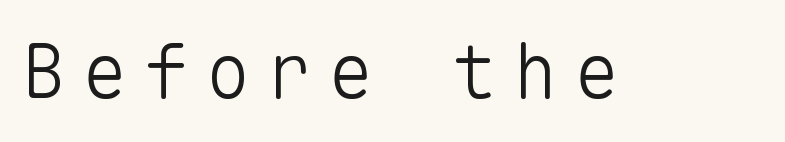
Q: Is the text bold? A: No.
Q: Is the text italic (slanted)? A: No, it is upright.
Q: Is the typeface a serif or a sans-serif typeface? A: Sans-serif.
Q: Is the text underlined? A: No.
Q: Is the spacing between letters normal or unusually wide? A: Unusually wide.
Q: Width (condensed, normal, or wide)? A: Normal.
Q: Stroke contrast? A: Low.
Q: x-height? A: Medium.
Q: Monospaced? A: Yes.
